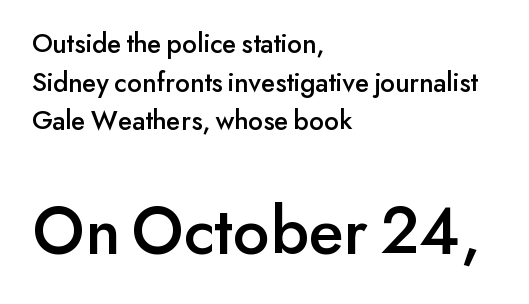
{"serif": "no", "italic": "no", "width": "normal", "stroke_contrast": "low", "x_height": "small", "monospaced": "no", "underline": "no", "align": "left", "line_spacing": "normal", "line_spacing_ratio": 1.38, "letter_spacing": "normal", "letter_spacing_em": 0.0, "larger_block": "second", "size_ratio": 2.46, "glyph_px": 69}
